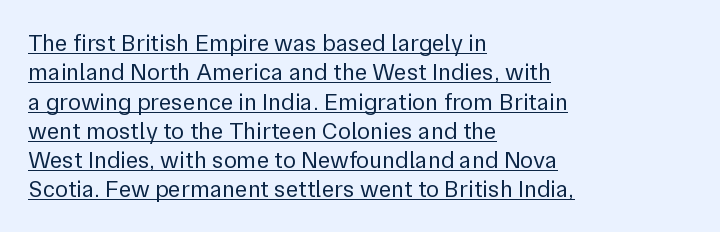
{"italic": "no", "bold": "no", "underline": "yes", "align": "left", "line_spacing_ratio": 1.22, "letter_spacing": "normal", "letter_spacing_em": 0.0, "glyph_px": 24}
